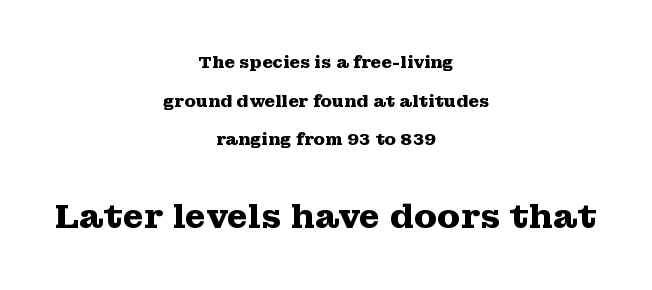
The image shows 34 px heavy, wide serif type, upright; set centered, loose line spacing (2.27x), normal letter spacing, not underlined; the second (bottom) block is 2.0x larger; medium stroke contrast and a medium x-height.
